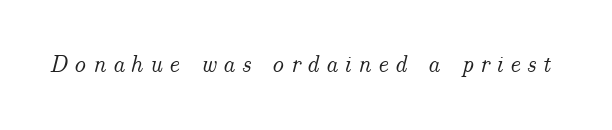
Q: Is the text italic (slanted)? A: Yes, it leans right by about 14 degrees.
Q: Is the text underlined? A: No.
Q: Is the spacing between letters normal or unusually wide? A: Unusually wide.
